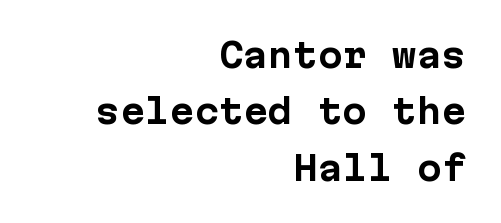
Q: Is the text bold? A: Yes.
Q: Is the text italic (slanted)? A: No, it is upright.
Q: Is the typeface a serif or a sans-serif typeface? A: Sans-serif.
Q: Is the text underlined? A: No.
Q: How is the paragraph aligned? A: Right-aligned.
Q: Is the spacing between letters normal or unusually wide? A: Normal.
Q: Width (condensed, normal, or wide)? A: Normal.
Q: Stroke contrast? A: Low.
Q: x-height? A: Medium.
Q: Monospaced? A: Yes.
